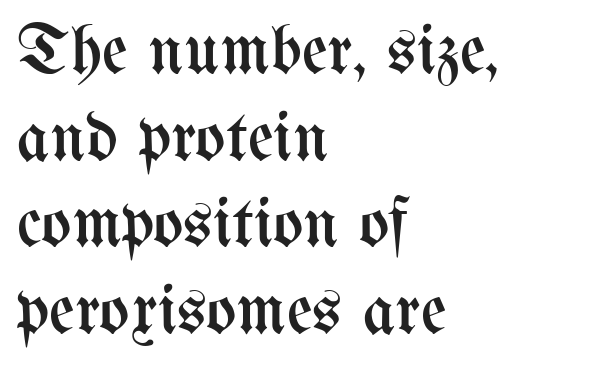
The image shows 71 px regular-weight, condensed type, upright; set left-aligned, line spacing 1.22x, normal letter spacing, not underlined; medium stroke contrast and a medium x-height.
